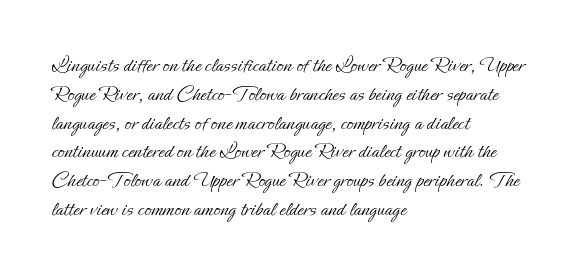
Q: Is the text bold? A: No.
Q: Is the text italic (slanted)? A: Yes.
Q: Is the text underlined? A: No.
Q: How is the paragraph aligned? A: Left-aligned.
Q: Is the spacing between letters normal or unusually wide? A: Normal.
Q: Is the spacing between lines tight, normal or loose? A: Normal.
